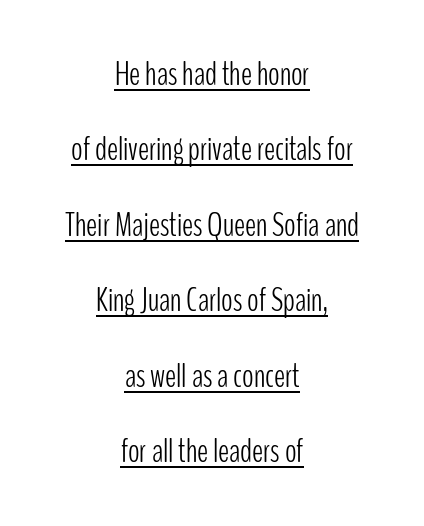
Q: Is the text bold? A: No.
Q: Is the text italic (slanted)? A: No, it is upright.
Q: Is the typeface a serif or a sans-serif typeface? A: Sans-serif.
Q: Is the text underlined? A: Yes.
Q: How is the paragraph aligned? A: Centered.
Q: Is the spacing between letters normal or unusually wide? A: Normal.
Q: Is the spacing between lines tight, normal or loose? A: Loose.
Q: Width (condensed, normal, or wide)? A: Condensed.
Q: Stroke contrast? A: Low.
Q: x-height? A: Medium.
Q: Monospaced? A: No.
